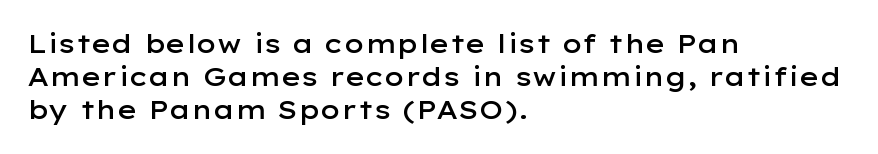
The image shows 26 px text type, upright; set left-aligned, normal line spacing (1.27x), normal letter spacing, not underlined.
